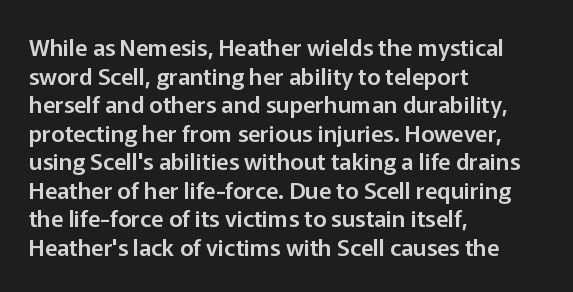
{"italic": "no", "underline": "no", "align": "left", "line_spacing_ratio": 1.24, "letter_spacing": "normal", "letter_spacing_em": 0.0, "glyph_px": 23}
